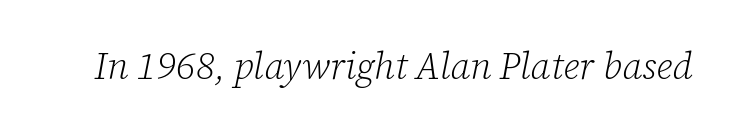
Clear beneath every line of the passage. In terms of letterspacing, this is plain default setting. Each letter keeps its own natural width here, so spacing adapts to shape. The text was rendered using a seriffed face with decorative stroke endings.
